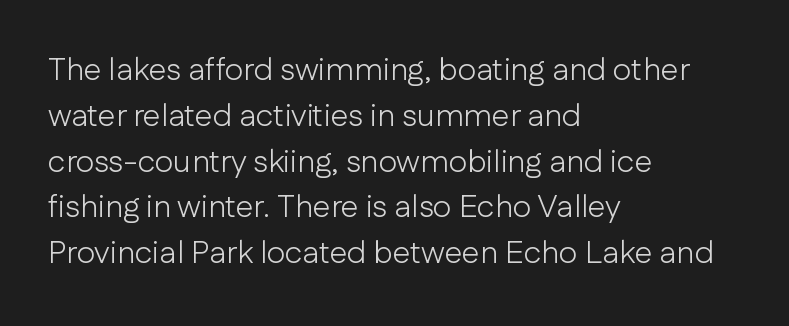
{"serif": "no", "italic": "no", "bold": "no", "weight": "light", "width": "normal", "stroke_contrast": "low", "x_height": "medium", "monospaced": "no", "underline": "no", "align": "left", "line_spacing": "normal", "line_spacing_ratio": 1.43, "letter_spacing": "normal", "letter_spacing_em": 0.0, "glyph_px": 32}
